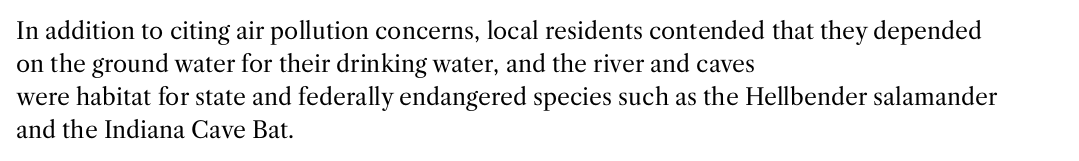
Q: Is the text bold? A: No.
Q: Is the text italic (slanted)? A: No, it is upright.
Q: Is the text underlined? A: No.
Q: How is the paragraph aligned? A: Left-aligned.
Q: Is the spacing between letters normal or unusually wide? A: Normal.
Q: Is the spacing between lines tight, normal or loose? A: Normal.
